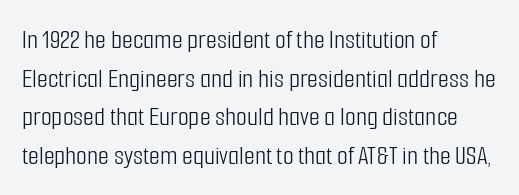
{"serif": "no", "italic": "no", "bold": "no", "weight": "light", "width": "condensed", "stroke_contrast": "low", "x_height": "medium", "monospaced": "no", "underline": "no", "align": "left", "line_spacing": "normal", "line_spacing_ratio": 1.38, "letter_spacing": "normal", "letter_spacing_em": 0.0, "glyph_px": 28}
